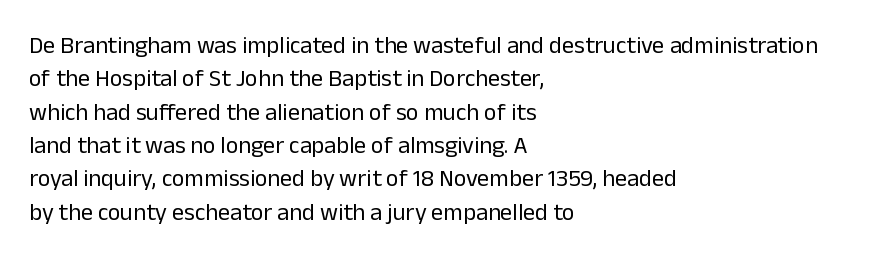
{"italic": "no", "bold": "no", "underline": "no", "align": "left", "line_spacing": "normal", "line_spacing_ratio": 1.39, "letter_spacing": "normal", "letter_spacing_em": 0.0, "glyph_px": 24}
